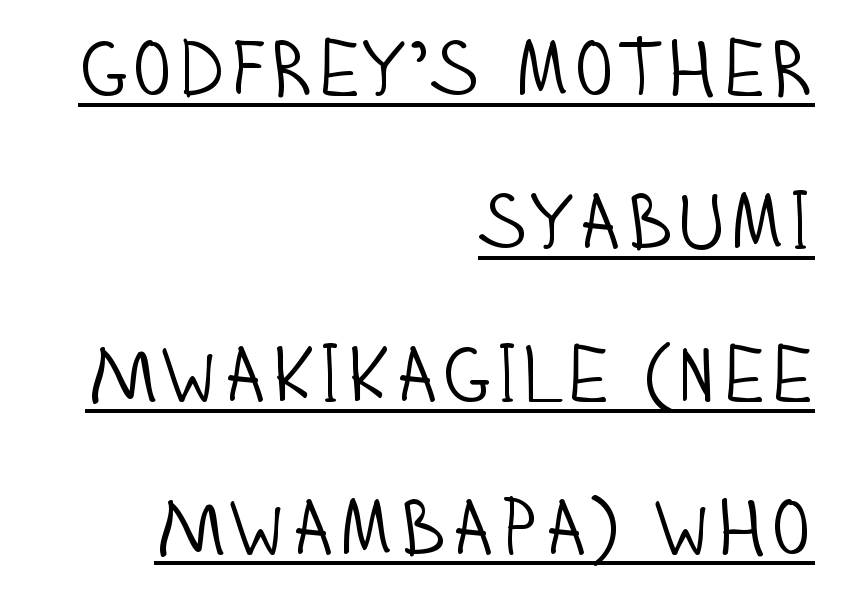
Q: Is the text bold? A: No.
Q: Is the text italic (slanted)? A: No, it is upright.
Q: Is the typeface a serif or a sans-serif typeface? A: Sans-serif.
Q: Is the text underlined? A: Yes.
Q: How is the paragraph aligned? A: Right-aligned.
Q: Is the spacing between letters normal or unusually wide? A: Normal.
Q: Is the spacing between lines tight, normal or loose? A: Loose.
Q: Width (condensed, normal, or wide)? A: Condensed.
Q: Stroke contrast? A: Low.
Q: x-height? A: Large.
Q: Monospaced? A: No.
